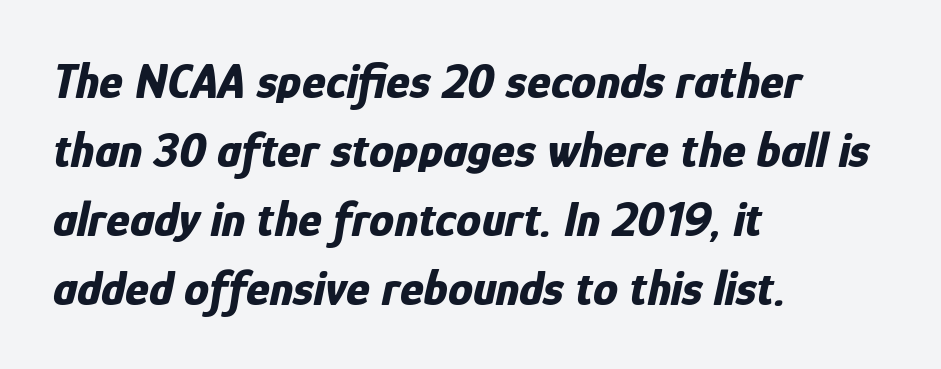
Compared with an ordinary text face, these strokes are far heavier — a full bold. When letters slant like this, we call the style italic. The text block is weighted toward the left margin, trailing off unevenly rightward. Tracking here is standard; glyphs follow each other at the usual distance.
